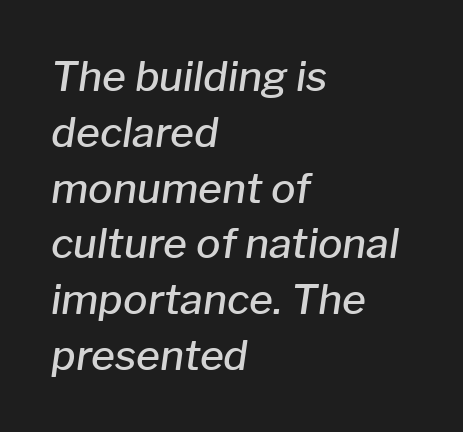
A student would call this left alignment; a typographer would say flush left, rag right. Regarding leading, the lines here are spaced in the standard way. Slanted lettering throughout. Letter spacing: default.
